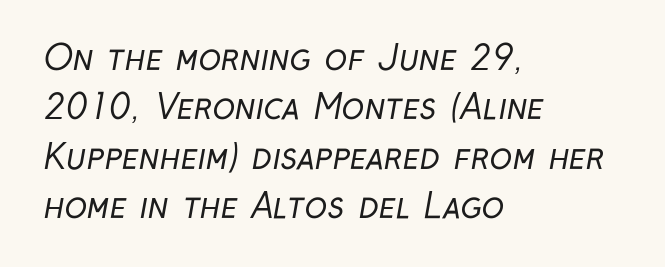
Check under the words: just untouched page. Honestly, the row spacing looks completely unremarkable. This sample has the flowing, uneven cadence of proportional lettering. Each stroke keeps to a modest, everyday thickness or less. Visually the block forms a straight wall on the left and a jagged coastline on the right. Spacing between characters is what you'd get straight out of the box.
